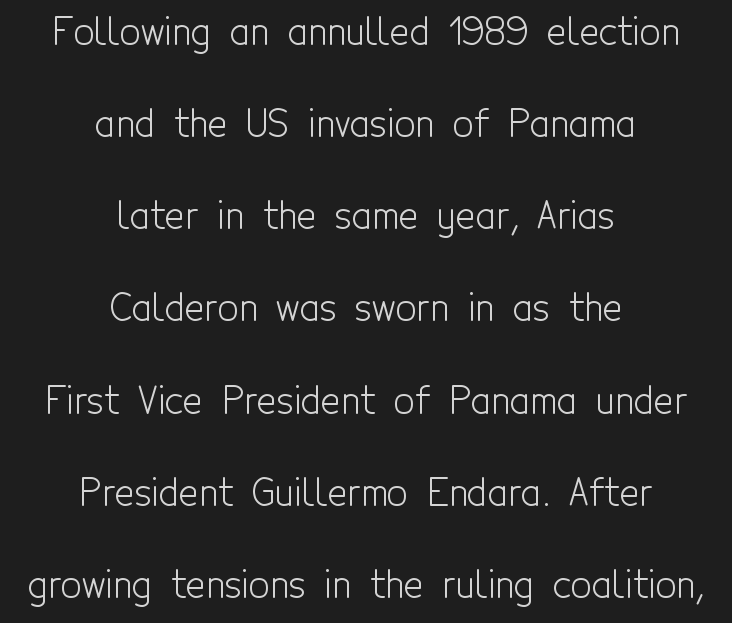
{"serif": "no", "italic": "no", "bold": "no", "weight": "light", "width": "condensed", "x_height": "medium", "monospaced": "no", "underline": "no", "align": "center", "line_spacing": "loose", "line_spacing_ratio": 2.49, "letter_spacing": "normal", "letter_spacing_em": 0.0, "glyph_px": 37}
